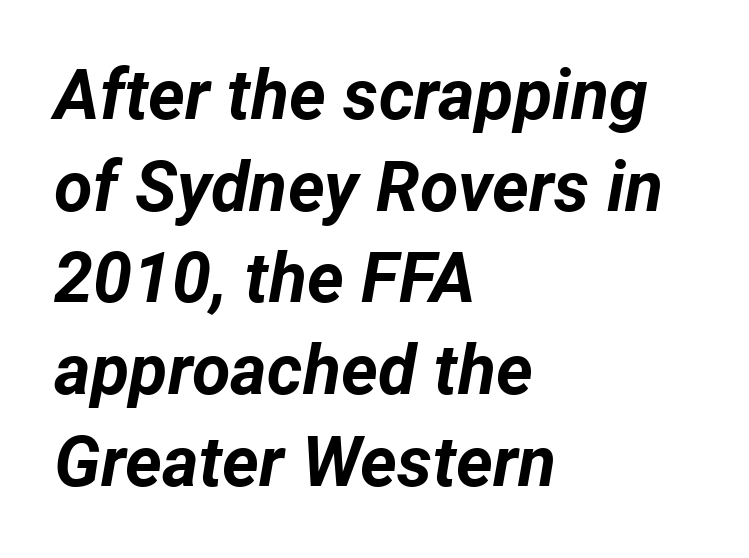
Q: Is the text bold? A: Yes.
Q: Is the text italic (slanted)? A: Yes, it leans right by about 12 degrees.
Q: Is the text underlined? A: No.
Q: How is the paragraph aligned? A: Left-aligned.
Q: Is the spacing between letters normal or unusually wide? A: Normal.
Q: Is the spacing between lines tight, normal or loose? A: Normal.
Q: Width (condensed, normal, or wide)? A: Normal.
Q: Stroke contrast? A: Low.
Q: x-height? A: Medium.
Q: Monospaced? A: No.
